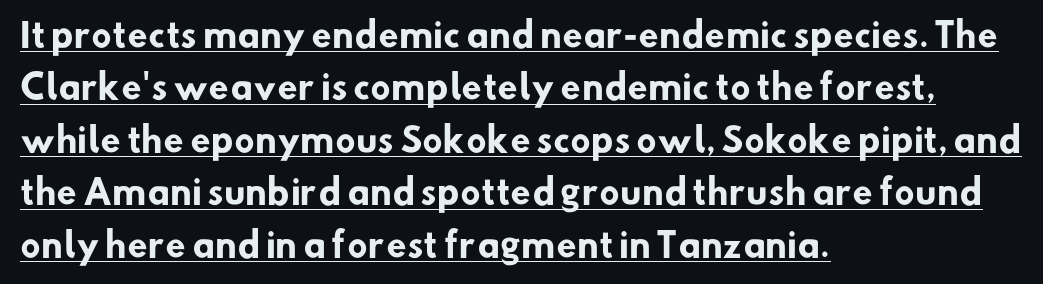
{"serif": "no", "bold": "yes", "weight": "heavy", "width": "normal", "stroke_contrast": "low", "x_height": "small", "monospaced": "no", "underline": "yes", "align": "left", "line_spacing": "normal", "line_spacing_ratio": 1.59, "letter_spacing": "normal", "letter_spacing_em": 0.0, "glyph_px": 33}
